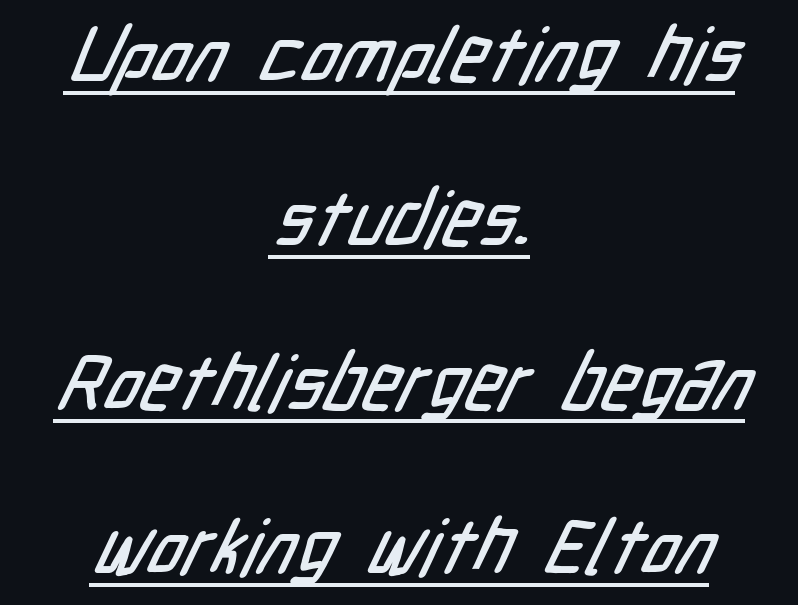
Q: Is the typeface a serif or a sans-serif typeface? A: Sans-serif.
Q: Is the text underlined? A: Yes.
Q: How is the paragraph aligned? A: Centered.
Q: Is the spacing between letters normal or unusually wide? A: Normal.
Q: Is the spacing between lines tight, normal or loose? A: Loose.
Q: Width (condensed, normal, or wide)? A: Condensed.
Q: Stroke contrast? A: Low.
Q: x-height? A: Medium.
Q: Monospaced? A: No.
